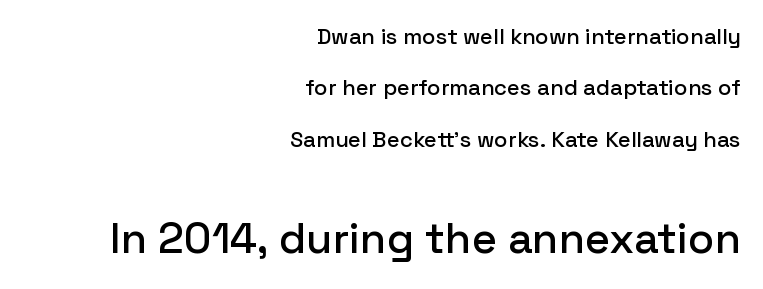
Q: Is the text italic (slanted)? A: No, it is upright.
Q: Is the typeface a serif or a sans-serif typeface? A: Sans-serif.
Q: Is the text underlined? A: No.
Q: How is the paragraph aligned? A: Right-aligned.
Q: Is the spacing between letters normal or unusually wide? A: Normal.
Q: Is the spacing between lines tight, normal or loose? A: Loose.
Q: Which block of text is set in a larger size, the first (top) or the second (bottom)? A: The second (bottom) one.
Q: Width (condensed, normal, or wide)? A: Normal.
Q: Stroke contrast? A: Low.
Q: x-height? A: Medium.
Q: Monospaced? A: No.
